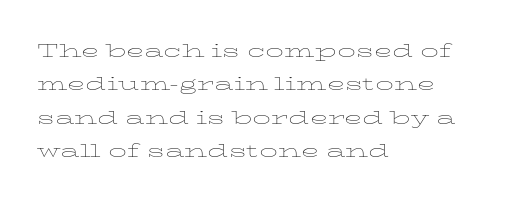
Q: Is the text bold? A: No.
Q: Is the text italic (slanted)? A: No, it is upright.
Q: Is the text underlined? A: No.
Q: How is the paragraph aligned? A: Left-aligned.
Q: Is the spacing between letters normal or unusually wide? A: Normal.
Q: Is the spacing between lines tight, normal or loose? A: Normal.
